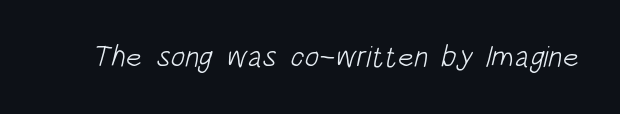
Q: Is the text bold? A: No.
Q: Is the typeface a serif or a sans-serif typeface? A: Sans-serif.
Q: Is the text underlined? A: No.
Q: Is the spacing between letters normal or unusually wide? A: Normal.
Q: Width (condensed, normal, or wide)? A: Condensed.
Q: Stroke contrast? A: Low.
Q: x-height? A: Large.
Q: Monospaced? A: No.
